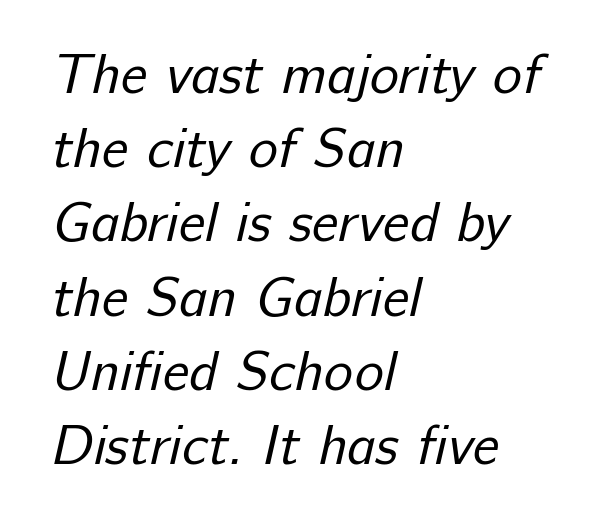
Q: Is the text bold? A: No.
Q: Is the typeface a serif or a sans-serif typeface? A: Sans-serif.
Q: Is the text underlined? A: No.
Q: How is the paragraph aligned? A: Left-aligned.
Q: Is the spacing between letters normal or unusually wide? A: Normal.
Q: Is the spacing between lines tight, normal or loose? A: Normal.
Q: Width (condensed, normal, or wide)? A: Normal.
Q: Stroke contrast? A: Low.
Q: x-height? A: Medium.
Q: Monospaced? A: No.
